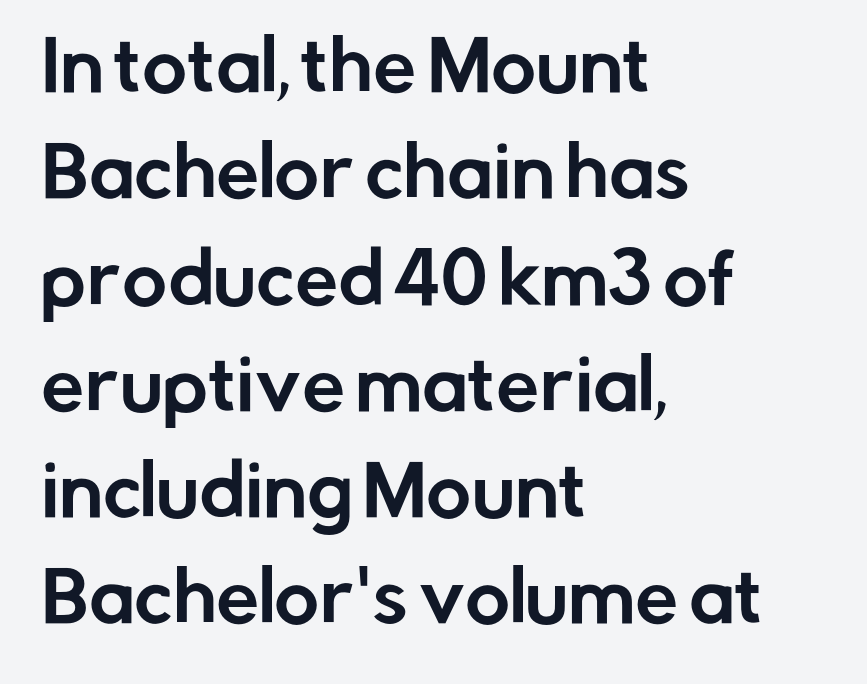
Each row of text sits above clean, open space. Leading matches the norm, producing a regular column. The rendering uses natural spacing where letterforms have individual widths. The rag falls on the right side of this text block. The type family on display is of the sans-serif kind.
